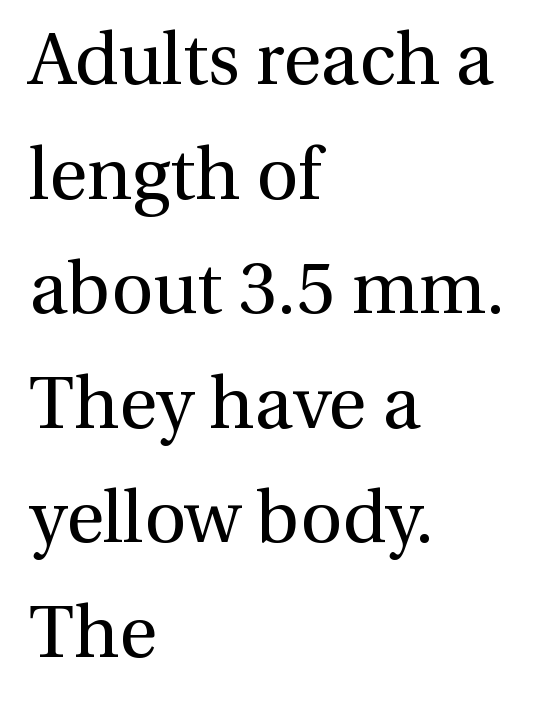
Style check: upright. Line spacing here is normal. The face used here is proportionally spaced, like ordinary book or web type. Note: serifs present on the glyphs. A quiet, ordinary-to-light weight characterises the typeface. Does extra space separate the letters? No, they use regular spacing.
